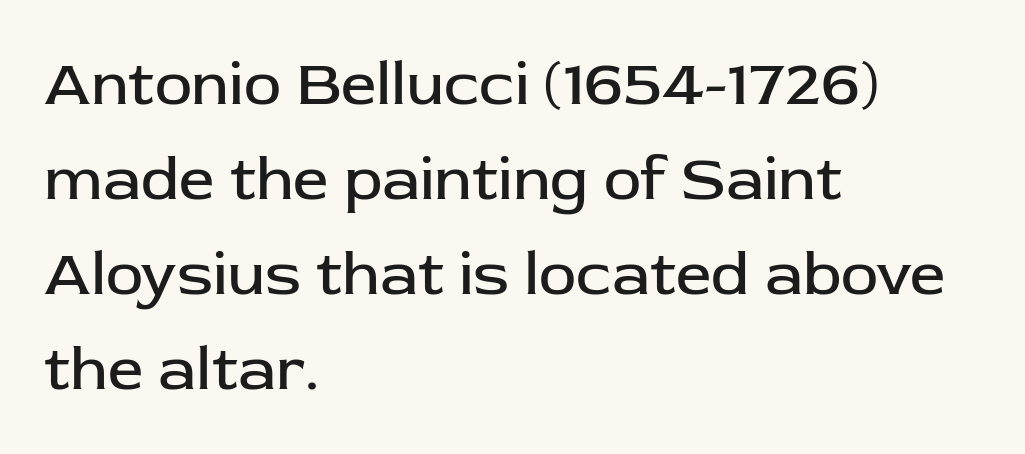
The image shows 63 px regular-weight sans-serif type, upright; set left-aligned, normal line spacing (1.51x), normal letter spacing, not underlined; low stroke contrast and a medium x-height.
